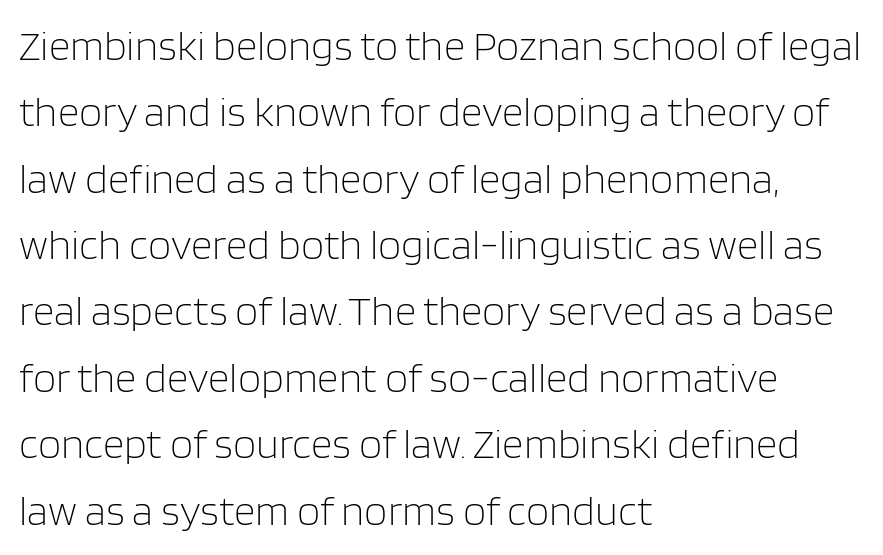
Q: Is the text bold? A: No.
Q: Is the text italic (slanted)? A: No, it is upright.
Q: Is the typeface a serif or a sans-serif typeface? A: Sans-serif.
Q: Is the text underlined? A: No.
Q: How is the paragraph aligned? A: Left-aligned.
Q: Is the spacing between letters normal or unusually wide? A: Normal.
Q: Is the spacing between lines tight, normal or loose? A: Normal.
Q: Width (condensed, normal, or wide)? A: Normal.
Q: Stroke contrast? A: Low.
Q: x-height? A: Large.
Q: Monospaced? A: No.
